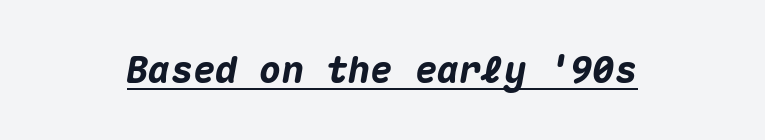
{"italic": "yes", "lean": "right", "slant_degrees": 10, "bold": "yes", "weight": "heavy", "width": "normal", "stroke_contrast": "medium", "x_height": "medium", "monospaced": "yes", "underline": "yes", "letter_spacing": "normal", "letter_spacing_em": 0.0, "glyph_px": 37}
